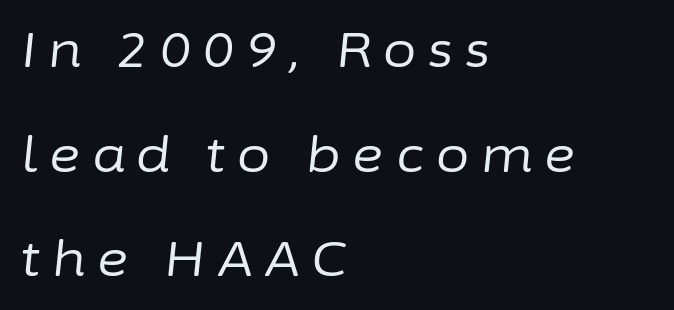
{"italic": "yes", "lean": "right", "slant_degrees": 6, "bold": "no", "weight": "regular", "width": "normal", "stroke_contrast": "low", "x_height": "medium", "monospaced": "no", "underline": "no", "align": "left", "line_spacing": "loose", "line_spacing_ratio": 2.18, "letter_spacing": "wide", "letter_spacing_em": 0.25, "glyph_px": 48}
